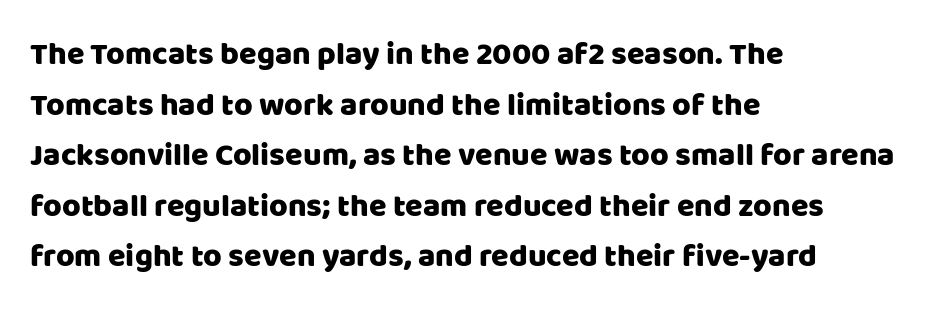
The image shows 32 px sans-serif type, upright; set left-aligned, normal line spacing (1.58x), normal letter spacing, not underlined; low stroke contrast and a large x-height.
